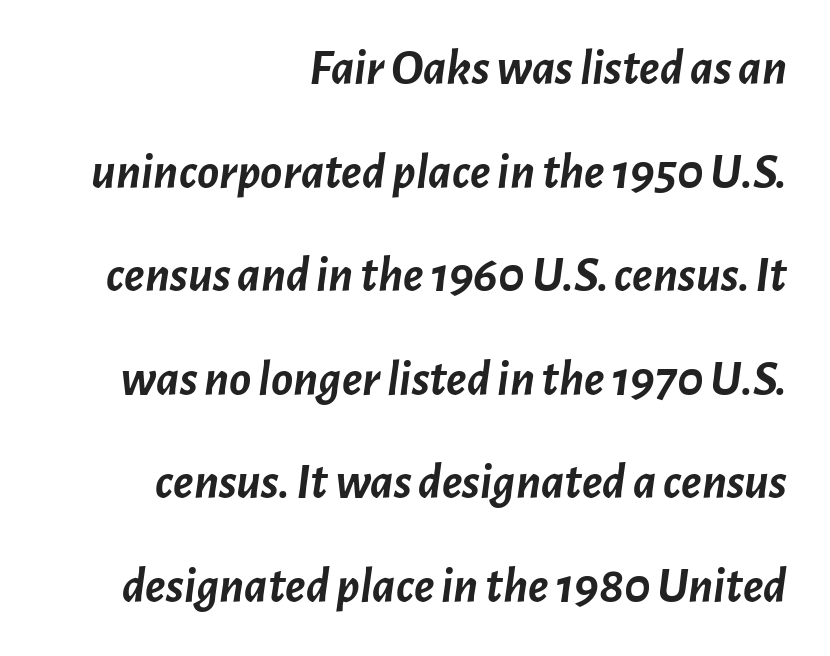
{"italic": "yes", "lean": "right", "slant_degrees": 7, "bold": "yes", "weight": "semibold", "width": "normal", "stroke_contrast": "low", "x_height": "medium", "monospaced": "no", "underline": "no", "align": "right", "line_spacing": "loose", "line_spacing_ratio": 2.03, "letter_spacing": "normal", "letter_spacing_em": 0.0, "glyph_px": 51}
